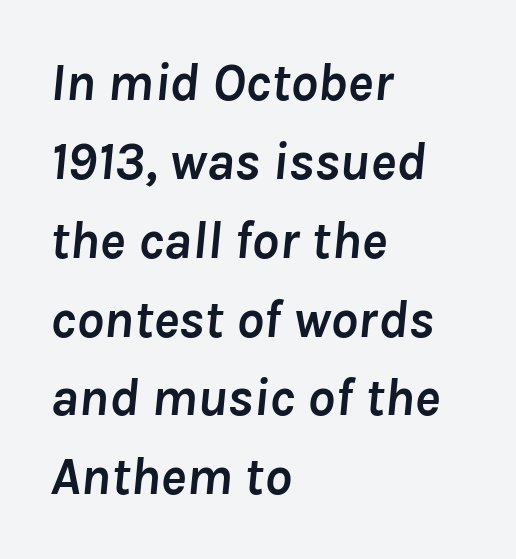
The image shows 54 px semibold type, italic (leaning right); set left-aligned, normal line spacing (1.46x), normal letter spacing, not underlined; low stroke contrast and a medium x-height.
